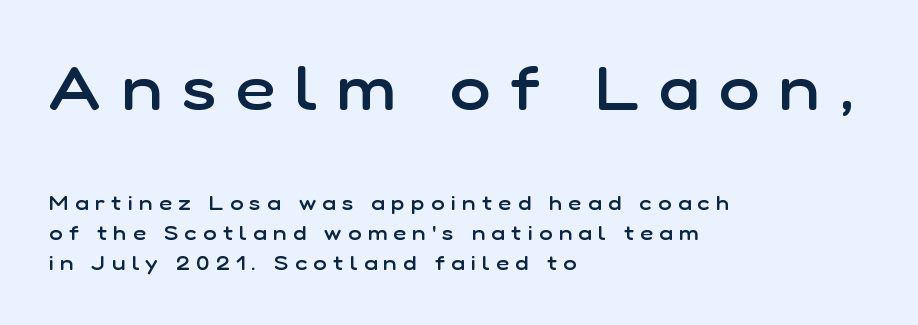
The image shows 61 px semibold sans-serif type, upright; set left-aligned, normal line spacing (1.51x), unusually wide letter spacing (+0.33 em), not underlined; the first (top) block is 3.05x larger; low stroke contrast and a medium x-height.
